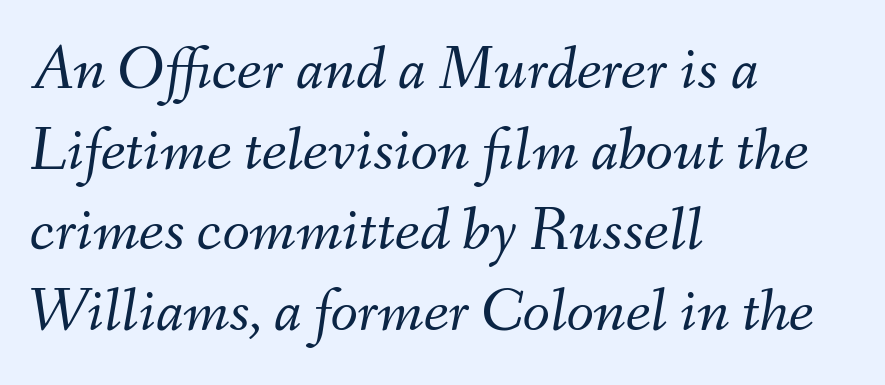
{"italic": "yes", "lean": "right", "slant_degrees": 9, "bold": "no", "weight": "light", "width": "normal", "stroke_contrast": "medium", "x_height": "small", "monospaced": "no", "underline": "no", "align": "left", "line_spacing": "normal", "line_spacing_ratio": 1.28, "letter_spacing": "normal", "letter_spacing_em": 0.0, "glyph_px": 63}
